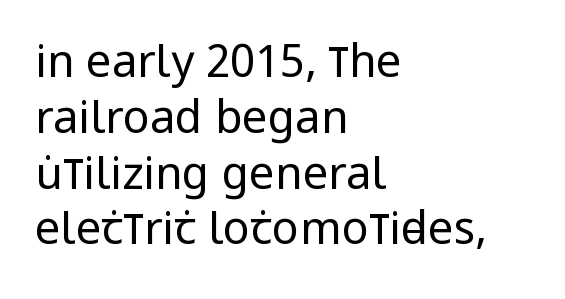
{"serif": "no", "italic": "no", "bold": "no", "weight": "regular", "width": "condensed", "stroke_contrast": "low", "x_height": "large", "monospaced": "no", "underline": "no", "align": "left", "line_spacing_ratio": 1.24, "letter_spacing": "normal", "letter_spacing_em": 0.0, "glyph_px": 45}
